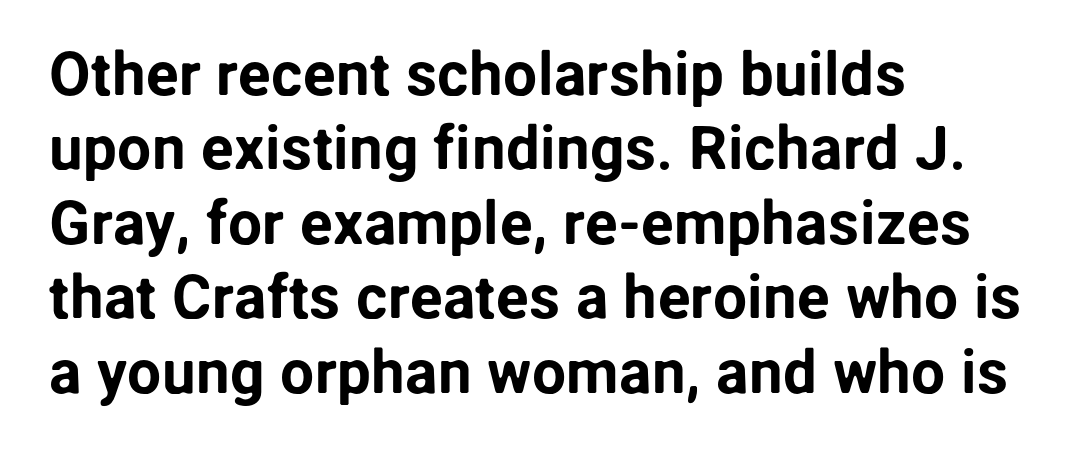
Q: Is the text italic (slanted)? A: No, it is upright.
Q: Is the typeface a serif or a sans-serif typeface? A: Sans-serif.
Q: Is the text underlined? A: No.
Q: How is the paragraph aligned? A: Left-aligned.
Q: Is the spacing between letters normal or unusually wide? A: Normal.
Q: Width (condensed, normal, or wide)? A: Normal.
Q: Stroke contrast? A: Low.
Q: x-height? A: Medium.
Q: Monospaced? A: No.
